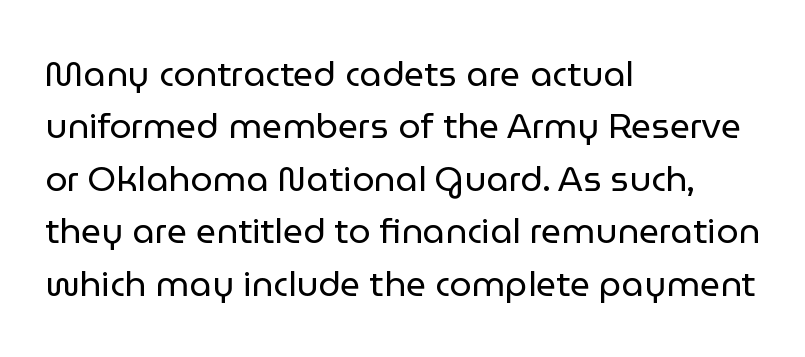
Q: Is the text bold? A: No.
Q: Is the text italic (slanted)? A: No, it is upright.
Q: Is the typeface a serif or a sans-serif typeface? A: Sans-serif.
Q: Is the text underlined? A: No.
Q: How is the paragraph aligned? A: Left-aligned.
Q: Is the spacing between letters normal or unusually wide? A: Normal.
Q: Is the spacing between lines tight, normal or loose? A: Normal.
Q: Width (condensed, normal, or wide)? A: Normal.
Q: Stroke contrast? A: Low.
Q: x-height? A: Medium.
Q: Monospaced? A: No.
